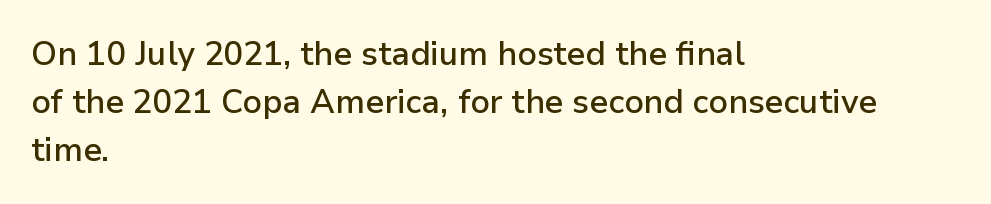
Regular leading. A clean baseline with only descenders dipping below it. You can tell it's not italic because the verticals are truly vertical. The line texture is even and compact thanks to regular tracking.
